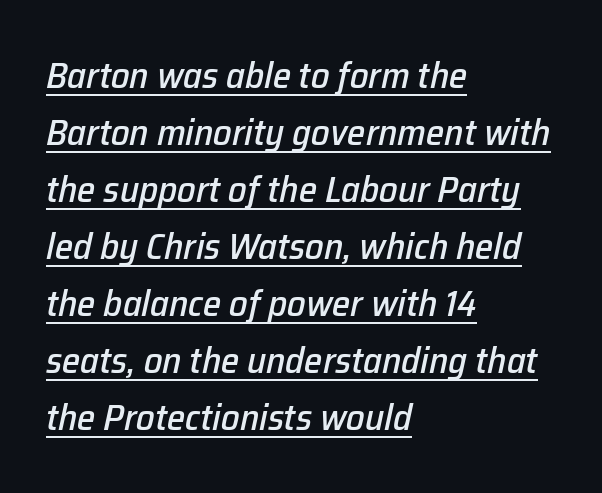
Q: Is the text italic (slanted)? A: Yes, it leans right by about 12 degrees.
Q: Is the text underlined? A: Yes.
Q: How is the paragraph aligned? A: Left-aligned.
Q: Is the spacing between letters normal or unusually wide? A: Normal.
Q: Is the spacing between lines tight, normal or loose? A: Normal.
Q: Width (condensed, normal, or wide)? A: Normal.
Q: Stroke contrast? A: Low.
Q: x-height? A: Medium.
Q: Monospaced? A: No.
